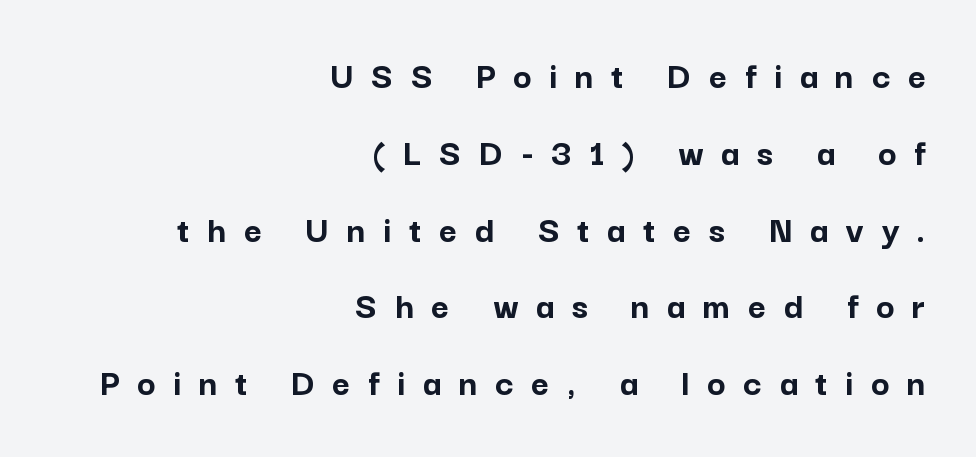
Q: Is the text bold? A: Yes.
Q: Is the text italic (slanted)? A: No, it is upright.
Q: Is the typeface a serif or a sans-serif typeface? A: Sans-serif.
Q: Is the text underlined? A: No.
Q: How is the paragraph aligned? A: Right-aligned.
Q: Is the spacing between letters normal or unusually wide? A: Unusually wide.
Q: Is the spacing between lines tight, normal or loose? A: Loose.
Q: Width (condensed, normal, or wide)? A: Normal.
Q: Stroke contrast? A: Low.
Q: x-height? A: Medium.
Q: Monospaced? A: No.
